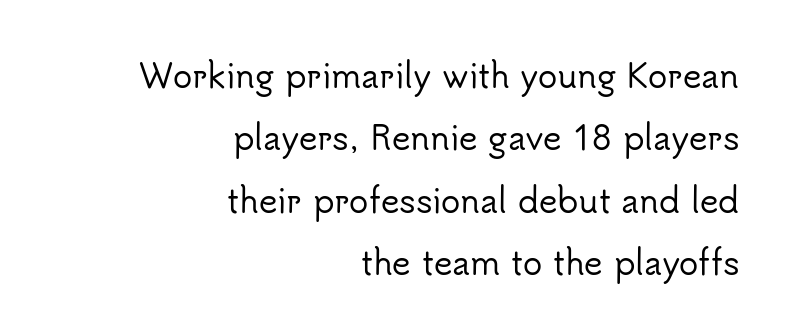
Interline gaps are noticeably wide in this sample. Glance below the letters and you will spot only blank space. The rendering uses natural spacing where letterforms have individual widths. Is the letter spacing exaggerated? No — it looks like the ordinary default. If you drew a ruler down the right edge, every line would touch it. In terms of posture, this sample is upright.
